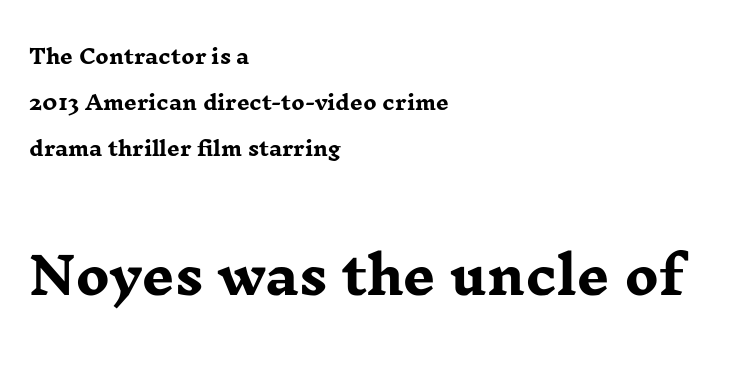
Q: Is the text bold? A: Yes.
Q: Is the text italic (slanted)? A: No, it is upright.
Q: Is the typeface a serif or a sans-serif typeface? A: Serif.
Q: Is the text underlined? A: No.
Q: How is the paragraph aligned? A: Left-aligned.
Q: Is the spacing between letters normal or unusually wide? A: Normal.
Q: Is the spacing between lines tight, normal or loose? A: Loose.
Q: Which block of text is set in a larger size, the first (top) or the second (bottom)? A: The second (bottom) one.
Q: Width (condensed, normal, or wide)? A: Wide.
Q: Stroke contrast? A: Low.
Q: x-height? A: Medium.
Q: Monospaced? A: No.
